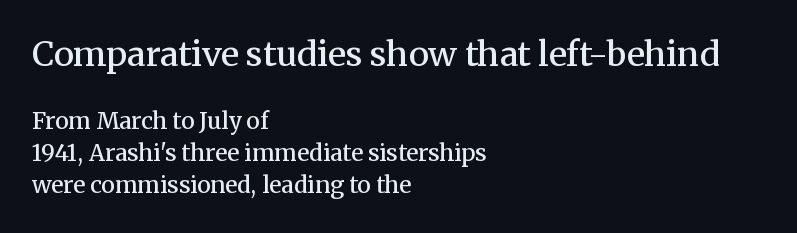
The image shows 34 px semibold serif type, upright; set left-aligned, normal line spacing (1.39x), normal letter spacing, not underlined; the first (top) block is 1.48x larger; medium stroke contrast and a medium x-height.
